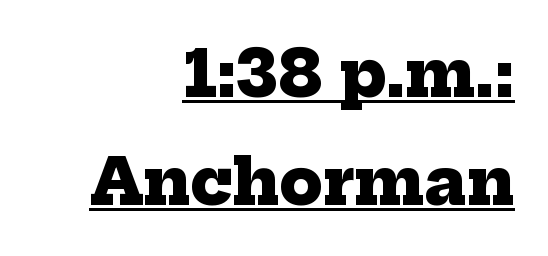
Q: Is the text bold? A: Yes.
Q: Is the typeface a serif or a sans-serif typeface? A: Serif.
Q: Is the text underlined? A: Yes.
Q: How is the paragraph aligned? A: Right-aligned.
Q: Is the spacing between letters normal or unusually wide? A: Normal.
Q: Width (condensed, normal, or wide)? A: Normal.
Q: Stroke contrast? A: Low.
Q: x-height? A: Medium.
Q: Monospaced? A: No.
